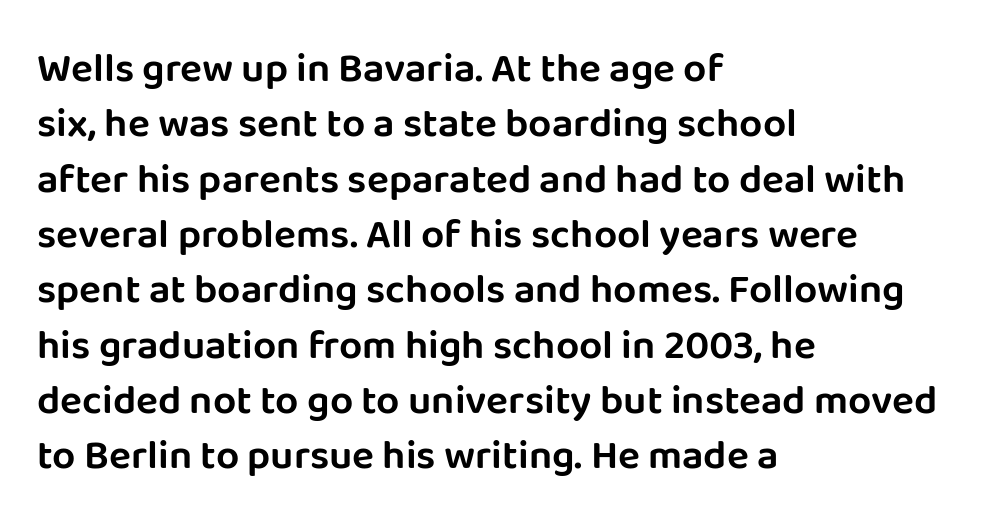
This rendering uses left alignment, leaving the right contour irregular. Notice how the stems are strictly vertical — no italics here. Is there much room between lines? A standard amount, neither cramped nor airy. The letters advance in unequal steps, a hallmark of proportional type. Does extra space separate the letters? No, they use regular spacing. The designer went with a sans here, leaving each stem footless.
